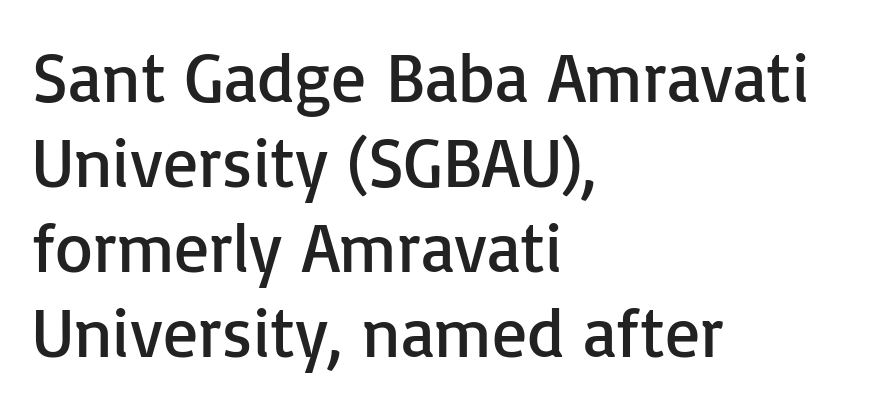
{"serif": "no", "italic": "no", "bold": "no", "weight": "regular", "width": "normal", "stroke_contrast": "low", "x_height": "medium", "monospaced": "no", "underline": "no", "align": "left", "line_spacing_ratio": 1.23, "letter_spacing": "normal", "letter_spacing_em": 0.0, "glyph_px": 69}
